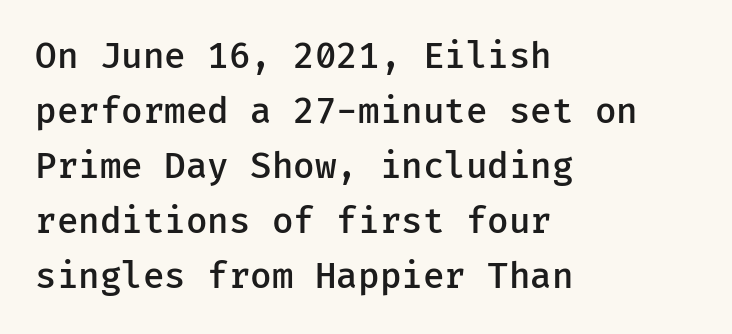
Q: Is the text bold? A: Semi-bold.
Q: Is the text italic (slanted)? A: No, it is upright.
Q: Is the typeface a serif or a sans-serif typeface? A: Sans-serif.
Q: Is the text underlined? A: No.
Q: How is the paragraph aligned? A: Left-aligned.
Q: Is the spacing between letters normal or unusually wide? A: Normal.
Q: Is the spacing between lines tight, normal or loose? A: Normal.
Q: Width (condensed, normal, or wide)? A: Normal.
Q: Stroke contrast? A: Low.
Q: x-height? A: Medium.
Q: Monospaced? A: Yes.
